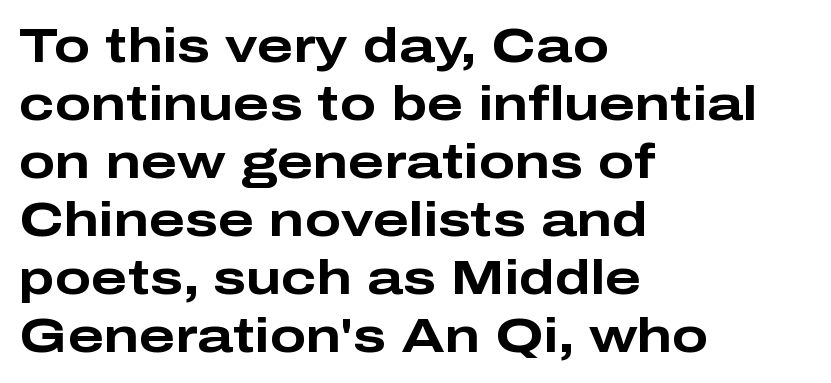
The image shows 48 px bold, wide sans-serif type, upright; set left-aligned, line spacing 1.21x, normal letter spacing, not underlined; low stroke contrast and a medium x-height.
